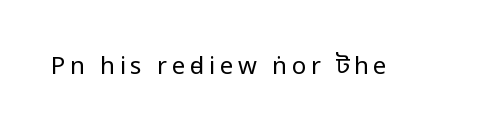
The image shows 24 px text type, upright; set not underlined.
